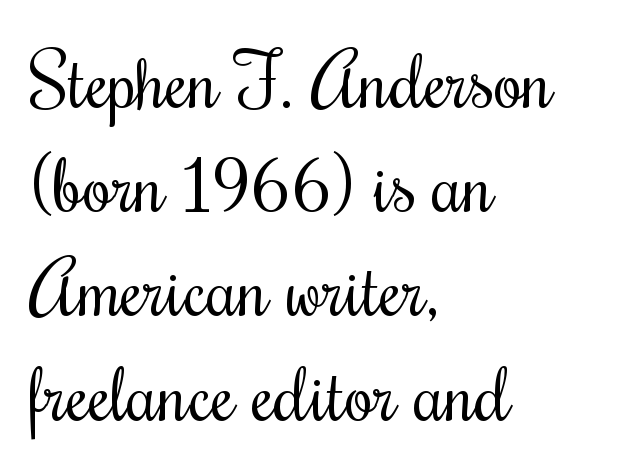
Q: Is the text bold? A: No.
Q: Is the text italic (slanted)? A: Yes.
Q: Is the typeface a serif or a sans-serif typeface? A: Serif.
Q: Is the text underlined? A: No.
Q: How is the paragraph aligned? A: Left-aligned.
Q: Is the spacing between letters normal or unusually wide? A: Normal.
Q: Is the spacing between lines tight, normal or loose? A: Normal.
Q: Width (condensed, normal, or wide)? A: Condensed.
Q: Stroke contrast? A: Medium.
Q: x-height? A: Small.
Q: Monospaced? A: No.
